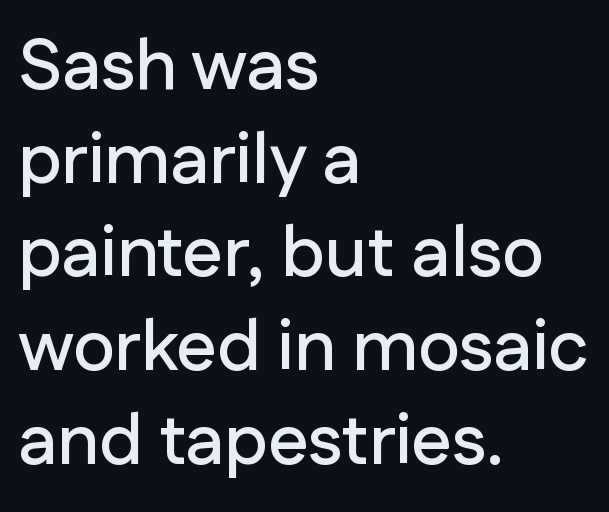
A student would call this left alignment; a typographer would say flush left, rag right. Check under the words: just untouched page. The space between consecutive lines is moderate. Nope, not italic — everything's standing straight. Honestly, the letter spacing is just normal — you wouldn't notice it. The letters carry no serifs — their stems end cleanly without finishing strokes.
